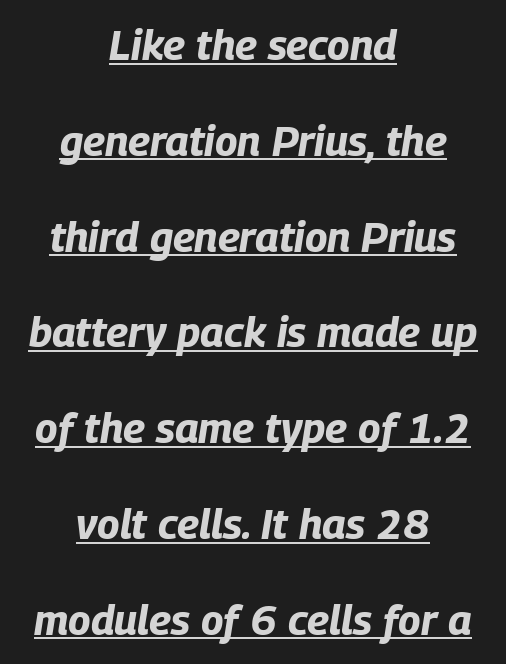
Q: Is the text bold? A: Yes.
Q: Is the text italic (slanted)? A: Yes, it leans right by about 9 degrees.
Q: Is the text underlined? A: Yes.
Q: How is the paragraph aligned? A: Centered.
Q: Is the spacing between letters normal or unusually wide? A: Normal.
Q: Is the spacing between lines tight, normal or loose? A: Loose.
Q: Width (condensed, normal, or wide)? A: Condensed.
Q: Stroke contrast? A: Low.
Q: x-height? A: Large.
Q: Monospaced? A: No.
